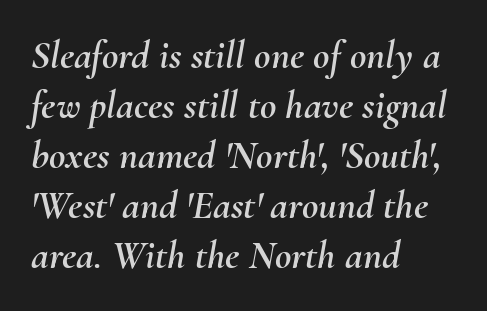
{"italic": "yes", "lean": "right", "slant_degrees": 10, "width": "normal", "stroke_contrast": "medium", "x_height": "small", "monospaced": "no", "underline": "no", "align": "left", "line_spacing": "normal", "line_spacing_ratio": 1.25, "letter_spacing": "normal", "letter_spacing_em": 0.0, "glyph_px": 40}
